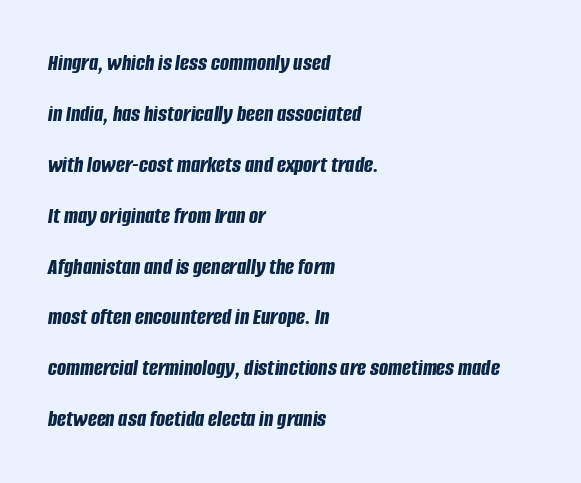
The image shows 24 px bold type, italic (leaning right); set left-aligned, loose line spacing (2.12x), normal letter spacing, not underlined.
